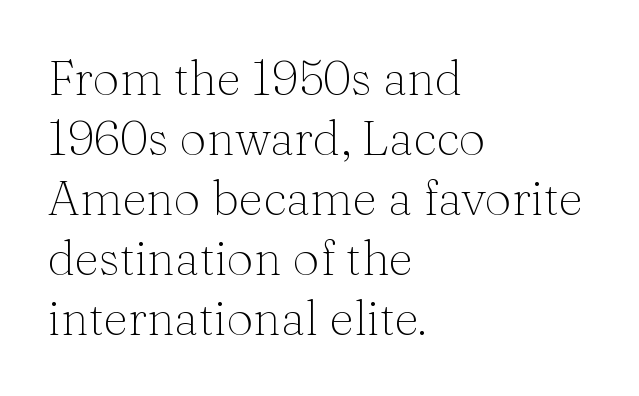
The image shows 48 px thin serif type, upright; set left-aligned, normal line spacing (1.25x), normal letter spacing, not underlined; medium stroke contrast and a medium x-height.
